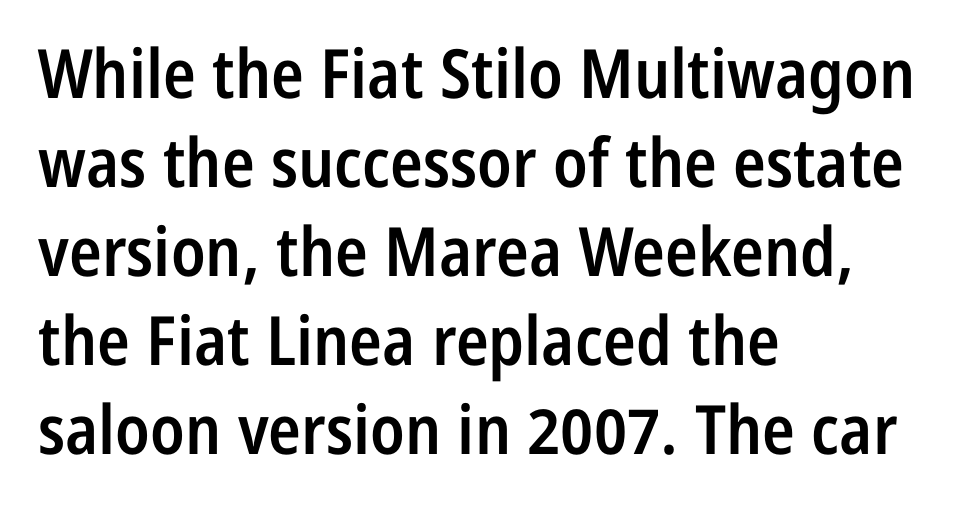
What kind of face is this? One without serifs — a sans. Rendered with straight, roman letterforms. The letters advance in unequal steps, a hallmark of proportional type. Heft: intermediate — a semibold. Each new line begins a customary step beneath the previous one.
